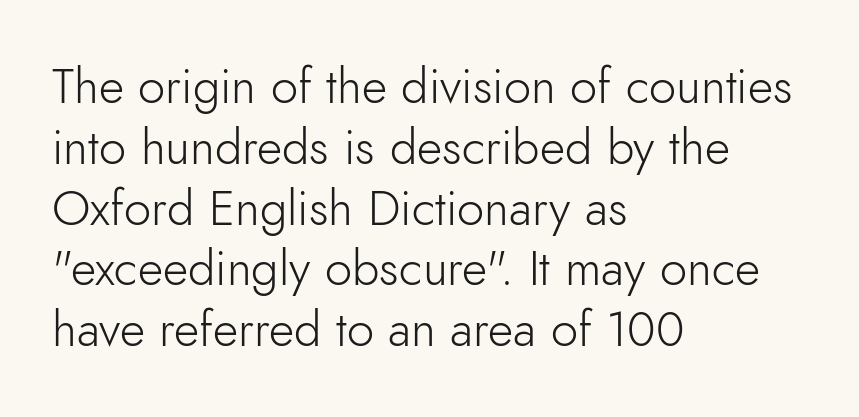
Q: Is the text bold? A: No.
Q: Is the text italic (slanted)? A: No, it is upright.
Q: Is the typeface a serif or a sans-serif typeface? A: Sans-serif.
Q: Is the text underlined? A: No.
Q: How is the paragraph aligned? A: Left-aligned.
Q: Is the spacing between letters normal or unusually wide? A: Normal.
Q: Width (condensed, normal, or wide)? A: Normal.
Q: Stroke contrast? A: Low.
Q: x-height? A: Small.
Q: Monospaced? A: No.
